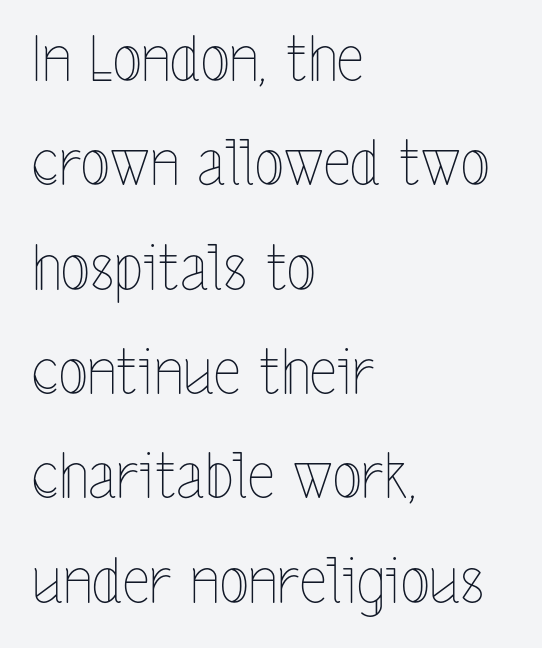
The gaps between neighbouring characters are ordinary and unremarkable. The passage is arranged the way most books set body copy — flush left. When letters stand straight like this, we call the style roman or upright. A quiet, ordinary-to-light weight characterises the typeface. This rendering features lettering with no underline.
